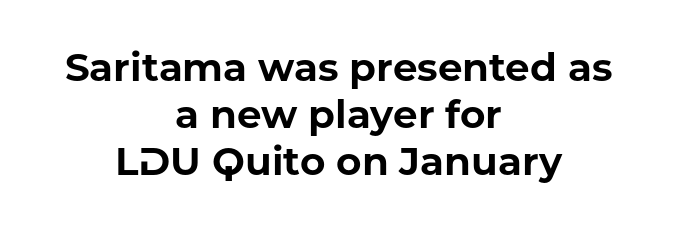
Here the designer chose a conventional face with non-uniform glyph widths. Each word holds together tightly as a unit, with standard inter-letter gaps. Descenders hang freely into open space. The whitespace from short lines is split evenly between both sides.
